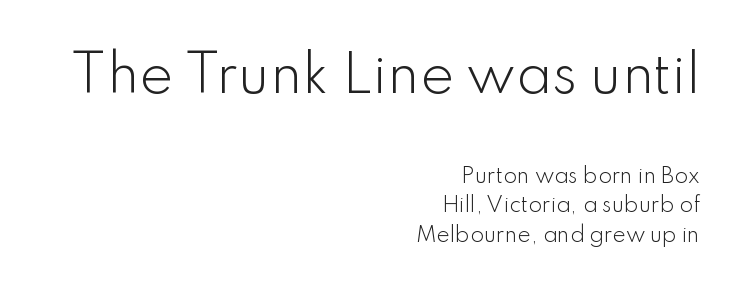
Q: Is the text bold? A: No.
Q: Is the text italic (slanted)? A: No, it is upright.
Q: Is the typeface a serif or a sans-serif typeface? A: Sans-serif.
Q: Is the text underlined? A: No.
Q: How is the paragraph aligned? A: Right-aligned.
Q: Is the spacing between letters normal or unusually wide? A: Normal.
Q: Is the spacing between lines tight, normal or loose? A: Normal.
Q: Which block of text is set in a larger size, the first (top) or the second (bottom)? A: The first (top) one.
Q: Width (condensed, normal, or wide)? A: Normal.
Q: Stroke contrast? A: Low.
Q: x-height? A: Small.
Q: Monospaced? A: No.
